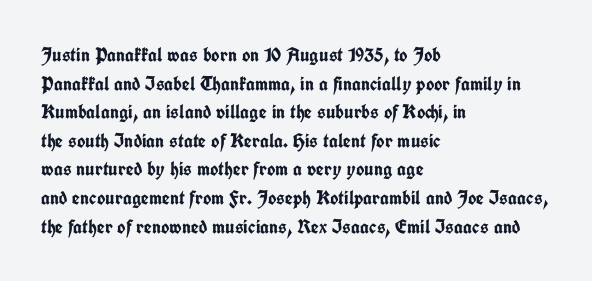
This sample uses an upright cut, with every glyph sitting square on the baseline. Only glyphs here, with clear space below each row. Visually the block forms a straight wall on the left and a jagged coastline on the right. Its strokes are broad and dark, the hallmark of bold type. This block has exactly the height ordinary leading produces. The passage shown has conventional tracking throughout.
